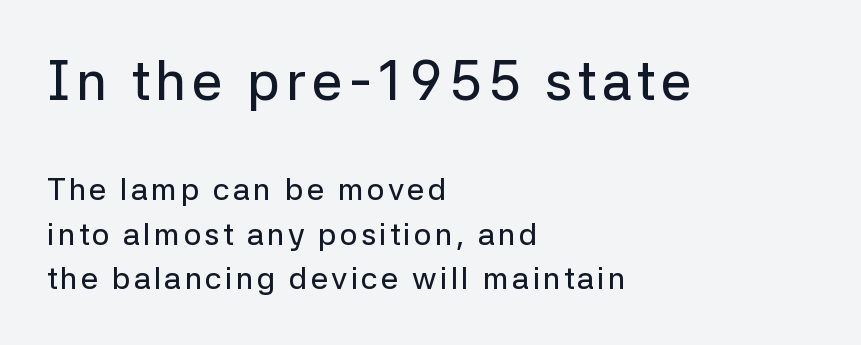
Q: Is the text italic (slanted)? A: No, it is upright.
Q: Is the typeface a serif or a sans-serif typeface? A: Sans-serif.
Q: Is the text underlined? A: No.
Q: How is the paragraph aligned? A: Left-aligned.
Q: Is the spacing between lines tight, normal or loose? A: Normal.
Q: Which block of text is set in a larger size, the first (top) or the second (bottom)? A: The first (top) one.
Q: Width (condensed, normal, or wide)? A: Normal.
Q: Stroke contrast? A: Low.
Q: x-height? A: Medium.
Q: Monospaced? A: No.
